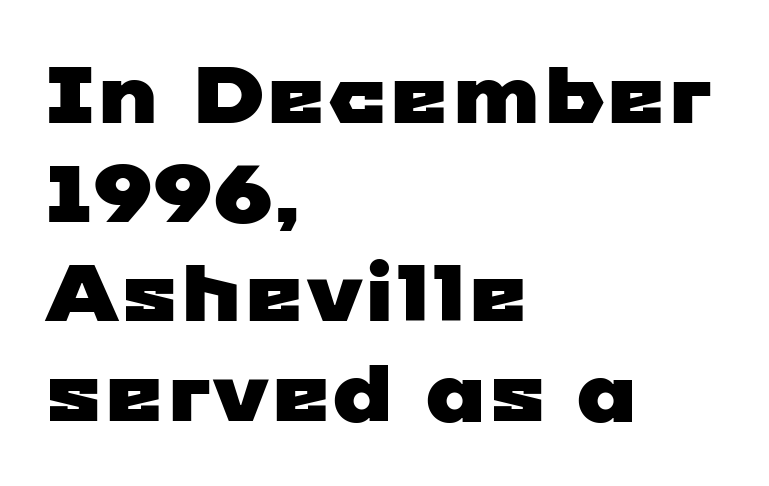
The image shows 80 px wide sans-serif type; set left-aligned, line spacing 1.24x, normal letter spacing, not underlined; low stroke contrast and a medium x-height.
